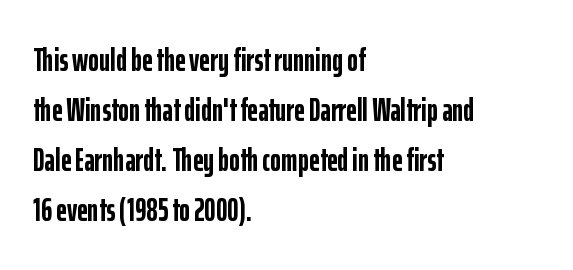
Stroke thickness is high; the sample reads as a true bold. Is the letter spacing exaggerated? No — it looks like the ordinary default. Here the designer chose a conventional face with non-uniform glyph widths. No italicization has been applied; the sample stays upright. Examine the stroke ends and you'll find no serifs.
